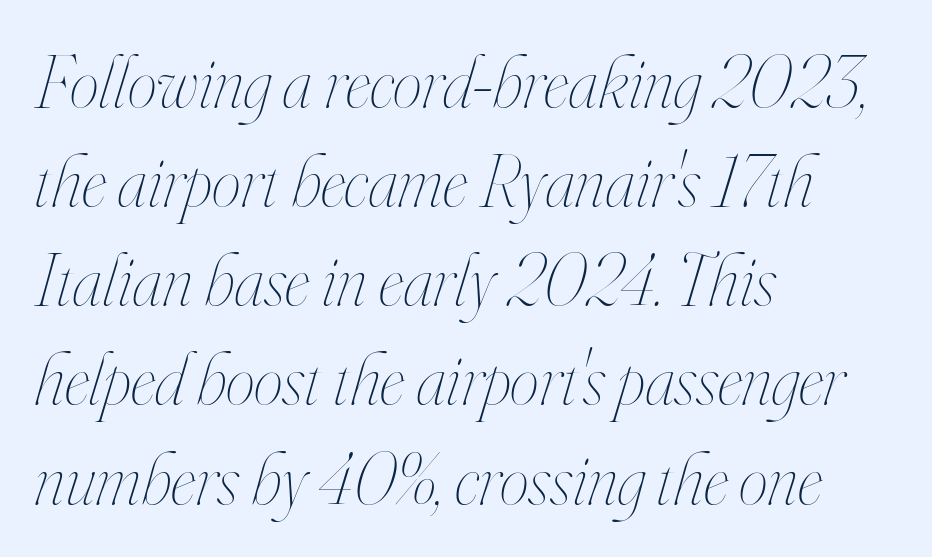
Q: Is the text bold? A: No.
Q: Is the text italic (slanted)? A: Yes, it leans right by about 16 degrees.
Q: Is the text underlined? A: No.
Q: How is the paragraph aligned? A: Left-aligned.
Q: Is the spacing between letters normal or unusually wide? A: Normal.
Q: Is the spacing between lines tight, normal or loose? A: Normal.
Q: Width (condensed, normal, or wide)? A: Condensed.
Q: Stroke contrast? A: High.
Q: x-height? A: Small.
Q: Monospaced? A: No.
